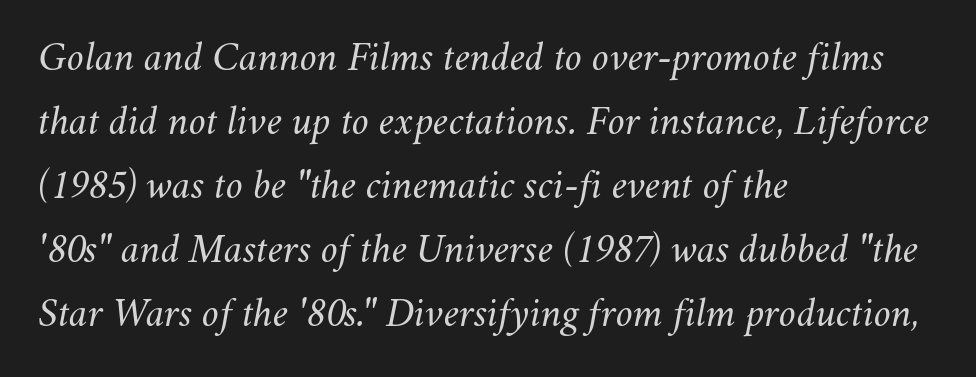
Q: Is the text bold? A: No.
Q: Is the text italic (slanted)? A: Yes, it leans right by about 11 degrees.
Q: Is the text underlined? A: No.
Q: How is the paragraph aligned? A: Left-aligned.
Q: Is the spacing between letters normal or unusually wide? A: Normal.
Q: Is the spacing between lines tight, normal or loose? A: Normal.
Q: Width (condensed, normal, or wide)? A: Normal.
Q: Stroke contrast? A: Medium.
Q: x-height? A: Small.
Q: Monospaced? A: No.
